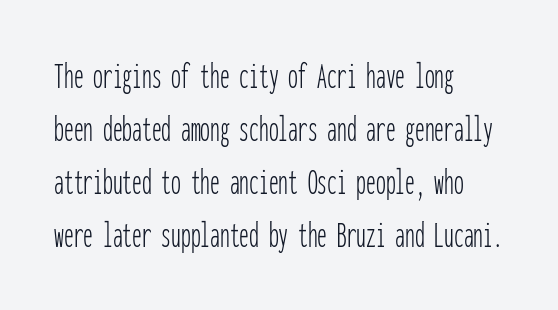
Q: Is the text bold? A: No.
Q: Is the text italic (slanted)? A: No, it is upright.
Q: Is the typeface a serif or a sans-serif typeface? A: Sans-serif.
Q: Is the text underlined? A: No.
Q: How is the paragraph aligned? A: Left-aligned.
Q: Is the spacing between letters normal or unusually wide? A: Normal.
Q: Is the spacing between lines tight, normal or loose? A: Normal.
Q: Width (condensed, normal, or wide)? A: Condensed.
Q: Stroke contrast? A: Low.
Q: x-height? A: Medium.
Q: Monospaced? A: Yes.
